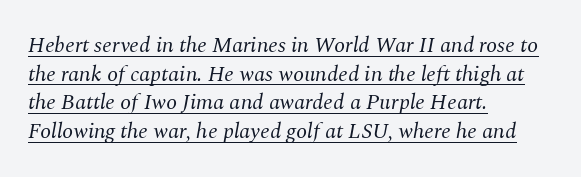
{"italic": "yes", "lean": "right", "slant_degrees": 10, "bold": "no", "underline": "yes", "align": "left", "line_spacing": "normal", "line_spacing_ratio": 1.3, "letter_spacing": "normal", "letter_spacing_em": 0.0, "glyph_px": 22}
